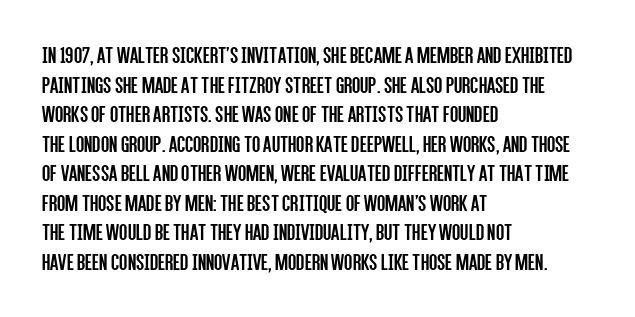
{"italic": "no", "bold": "no", "underline": "no", "align": "left", "line_spacing_ratio": 1.23, "letter_spacing": "normal", "letter_spacing_em": 0.0, "glyph_px": 24}
